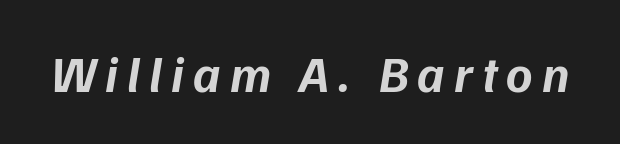
The image shows 50 px bold type, italic (leaning right); set not underlined; low stroke contrast and a medium x-height.
